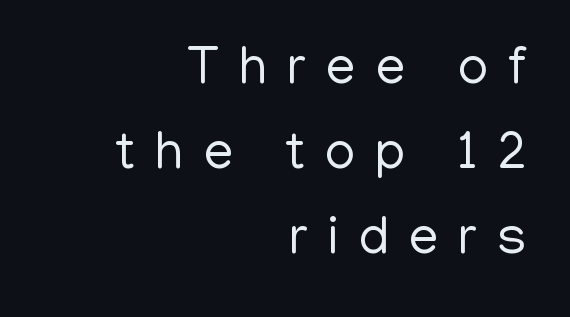
Bare-footed words on every line. This sample keeps an unexceptional amount of space between lines. You could not count columns in this text — the font is proportionally spaced. Type style note: lacks serifs.
